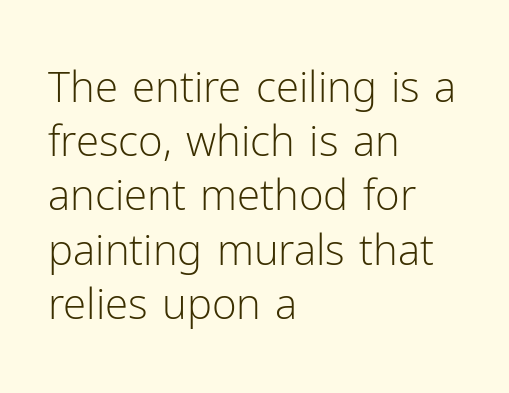
Q: Is the text bold? A: No.
Q: Is the text italic (slanted)? A: No, it is upright.
Q: Is the typeface a serif or a sans-serif typeface? A: Sans-serif.
Q: Is the text underlined? A: No.
Q: How is the paragraph aligned? A: Left-aligned.
Q: Is the spacing between letters normal or unusually wide? A: Normal.
Q: Is the spacing between lines tight, normal or loose? A: Normal.
Q: Width (condensed, normal, or wide)? A: Normal.
Q: Stroke contrast? A: Low.
Q: x-height? A: Medium.
Q: Monospaced? A: No.
